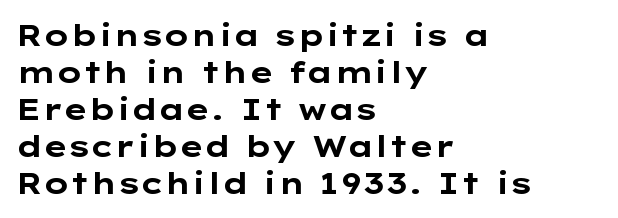
Q: Is the text bold? A: Yes.
Q: Is the text italic (slanted)? A: No, it is upright.
Q: Is the typeface a serif or a sans-serif typeface? A: Sans-serif.
Q: Is the text underlined? A: No.
Q: How is the paragraph aligned? A: Left-aligned.
Q: Is the spacing between letters normal or unusually wide? A: Normal.
Q: Width (condensed, normal, or wide)? A: Wide.
Q: Stroke contrast? A: Low.
Q: x-height? A: Medium.
Q: Monospaced? A: No.
